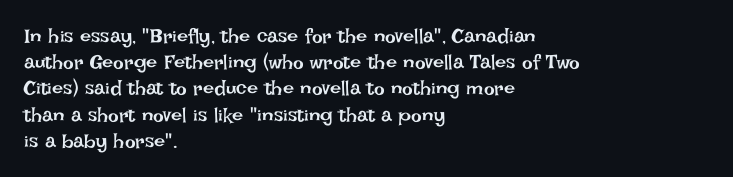
{"italic": "no", "bold": "no", "underline": "no", "align": "left", "line_spacing": "normal", "line_spacing_ratio": 1.31, "letter_spacing": "normal", "letter_spacing_em": 0.0, "glyph_px": 20}
